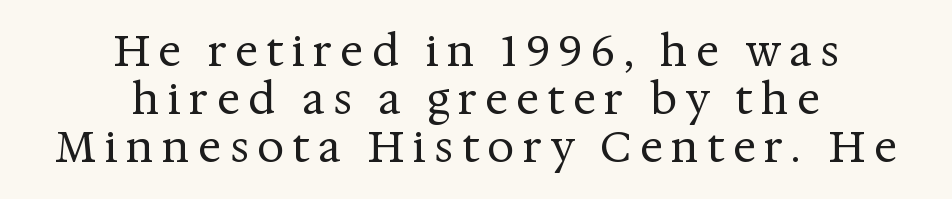
{"serif": "yes", "italic": "no", "bold": "no", "weight": "regular", "width": "normal", "stroke_contrast": "medium", "x_height": "medium", "monospaced": "no", "underline": "no", "align": "center", "line_spacing": "tight", "line_spacing_ratio": 1.12, "glyph_px": 43}
